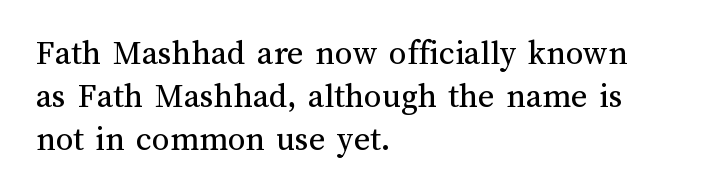
Q: Is the text bold? A: No.
Q: Is the text italic (slanted)? A: No, it is upright.
Q: Is the text underlined? A: No.
Q: How is the paragraph aligned? A: Left-aligned.
Q: Is the spacing between letters normal or unusually wide? A: Normal.
Q: Width (condensed, normal, or wide)? A: Normal.
Q: Stroke contrast? A: Medium.
Q: x-height? A: Medium.
Q: Monospaced? A: No.
